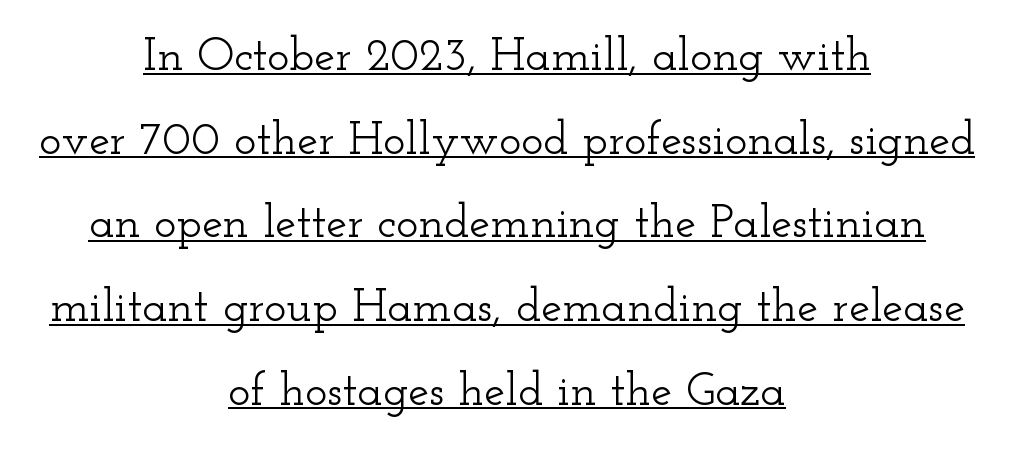
{"serif": "yes", "italic": "no", "width": "wide", "stroke_contrast": "low", "x_height": "small", "monospaced": "no", "underline": "yes", "align": "center", "line_spacing_ratio": 1.78, "letter_spacing": "normal", "letter_spacing_em": 0.0, "glyph_px": 47}
